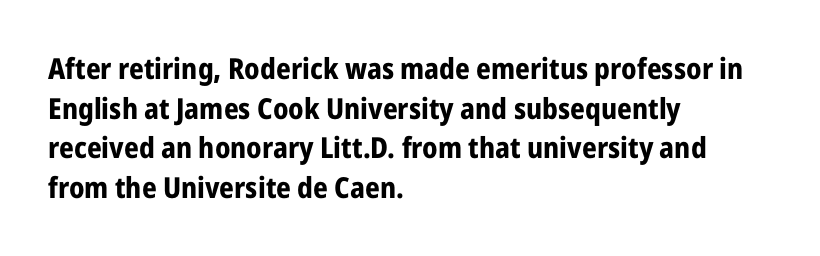
The image shows 29 px bold, condensed sans-serif type, upright; set left-aligned, normal line spacing (1.37x), normal letter spacing, not underlined; low stroke contrast and a medium x-height.
